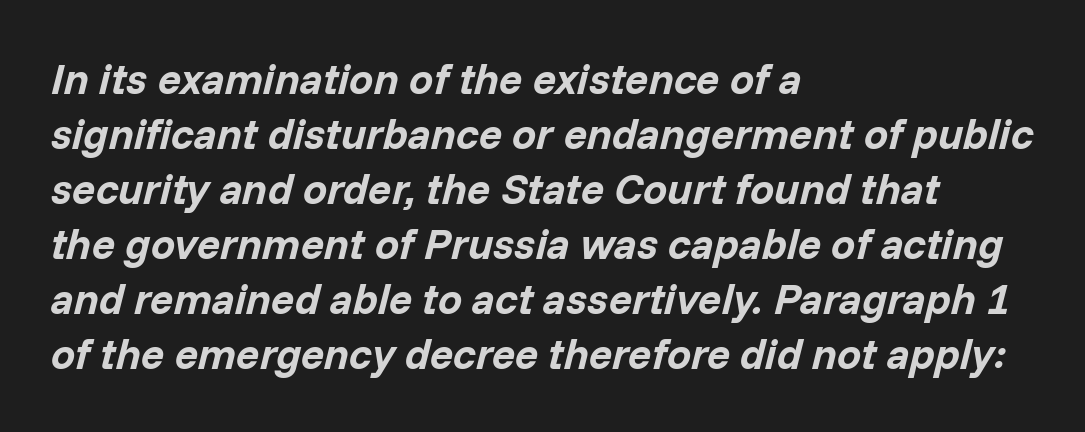
The image shows 43 px bold type, italic (leaning right); set left-aligned, normal line spacing (1.28x), normal letter spacing, not underlined; low stroke contrast and a medium x-height.
